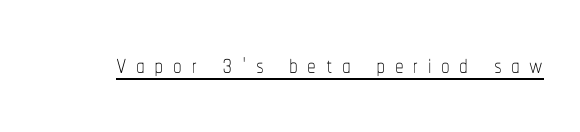
{"italic": "no", "bold": "no", "weight": "thin", "width": "condensed", "stroke_contrast": "low", "x_height": "medium", "monospaced": "no", "underline": "yes", "letter_spacing": "wide", "letter_spacing_em": 0.27, "glyph_px": 35}
